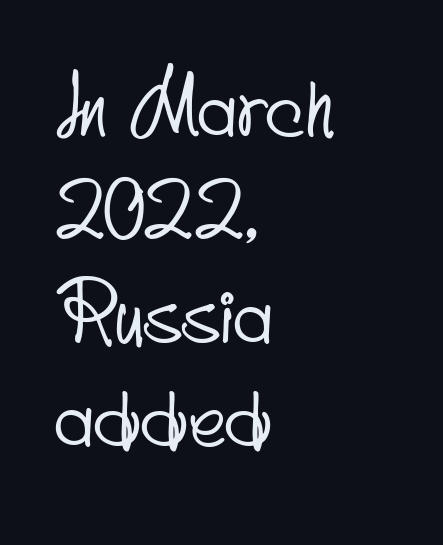
{"serif": "no", "width": "condensed", "stroke_contrast": "low", "x_height": "small", "monospaced": "no", "underline": "no", "align": "left", "line_spacing": "normal", "line_spacing_ratio": 1.31, "letter_spacing": "normal", "letter_spacing_em": 0.0, "glyph_px": 79}
